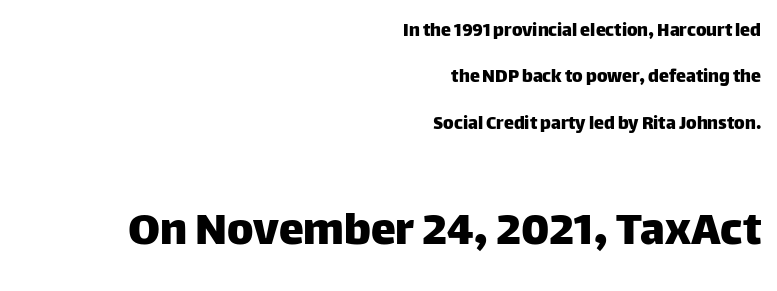
The image shows 50 px sans-serif type, upright; set right-aligned, loose line spacing (2.32x), normal letter spacing, not underlined; the second (bottom) block is 2.5x larger; low stroke contrast and a large x-height.
